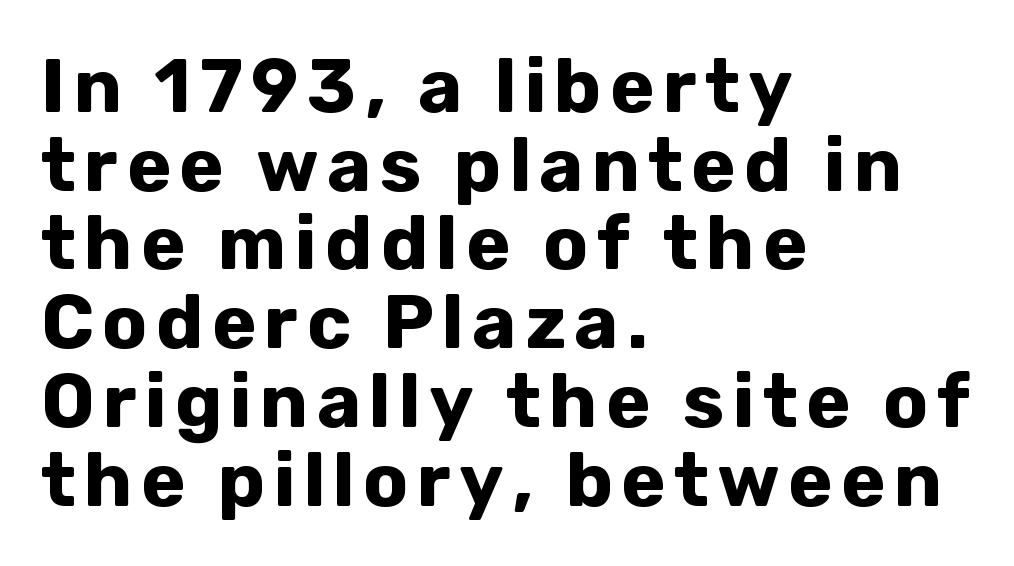
Q: Is the text bold? A: Yes.
Q: Is the text italic (slanted)? A: No, it is upright.
Q: Is the typeface a serif or a sans-serif typeface? A: Sans-serif.
Q: Is the text underlined? A: No.
Q: How is the paragraph aligned? A: Left-aligned.
Q: Is the spacing between lines tight, normal or loose? A: Tight.
Q: Width (condensed, normal, or wide)? A: Normal.
Q: Stroke contrast? A: Low.
Q: x-height? A: Medium.
Q: Monospaced? A: No.
